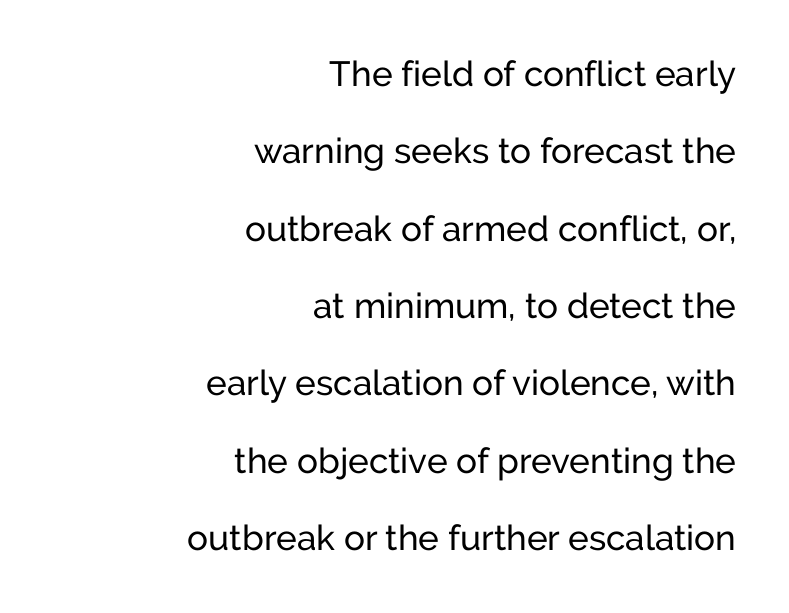
Q: Is the text bold? A: No.
Q: Is the text italic (slanted)? A: No, it is upright.
Q: Is the typeface a serif or a sans-serif typeface? A: Sans-serif.
Q: Is the text underlined? A: No.
Q: How is the paragraph aligned? A: Right-aligned.
Q: Is the spacing between letters normal or unusually wide? A: Normal.
Q: Is the spacing between lines tight, normal or loose? A: Loose.
Q: Width (condensed, normal, or wide)? A: Normal.
Q: Stroke contrast? A: Low.
Q: x-height? A: Medium.
Q: Monospaced? A: No.
